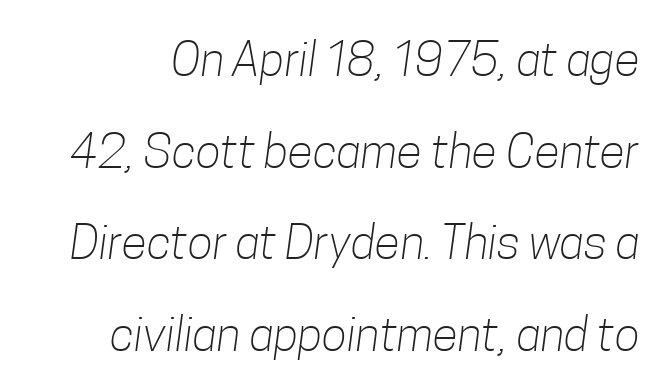
Each new line begins a long way beneath the previous one. Weight: regular or lighter. The face used here is a sans, in the tradition of grotesques and geometrics. The horizontal fit of the characters is conventional and even. The area under the type is left untouched. A typesetter would call this proportional, since set widths differ per character.
